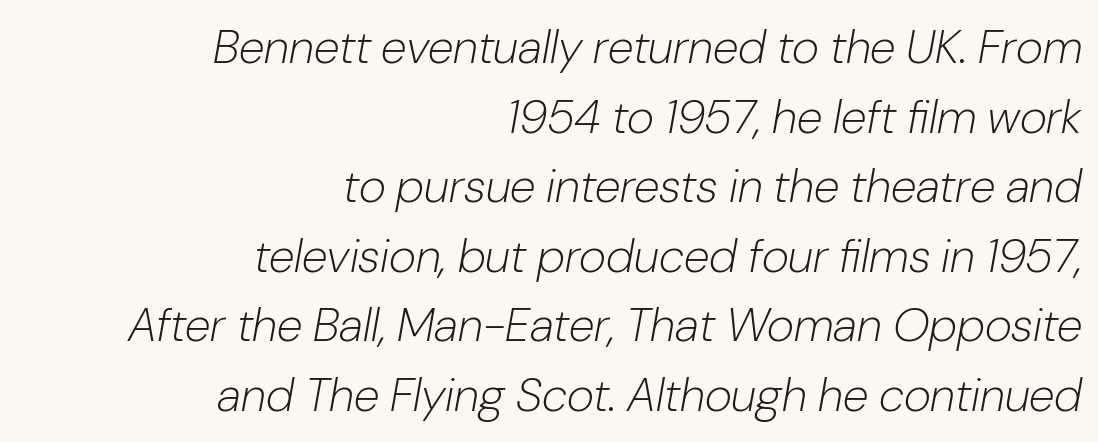
The image shows 47 px light type, italic (leaning right); set right-aligned, normal line spacing (1.48x), normal letter spacing, not underlined; low stroke contrast and a medium x-height.
